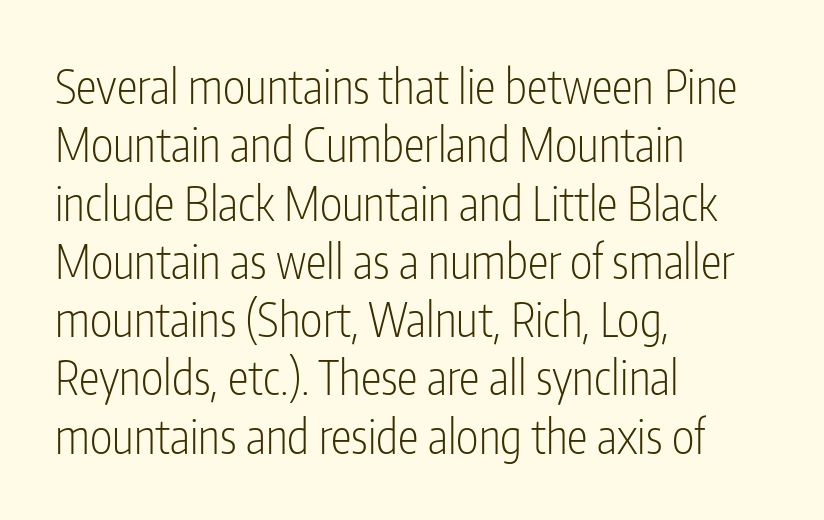
The horizontal fit of the characters is conventional and even. Look at the bottom of the vertical strokes: they stop flat, with no serifs. Each letter keeps its own natural width here, so spacing adapts to shape. These lines stack with their left ends in a neat column. Letters rest on an invisible, unmarked baseline. No extra ink here — the face is not bold.
